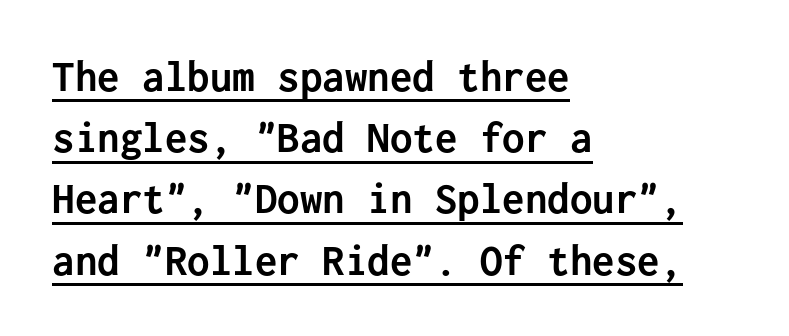
Q: Is the text bold? A: Yes.
Q: Is the text italic (slanted)? A: No, it is upright.
Q: Is the typeface a serif or a sans-serif typeface? A: Sans-serif.
Q: Is the text underlined? A: Yes.
Q: How is the paragraph aligned? A: Left-aligned.
Q: Is the spacing between letters normal or unusually wide? A: Normal.
Q: Is the spacing between lines tight, normal or loose? A: Normal.
Q: Width (condensed, normal, or wide)? A: Normal.
Q: Stroke contrast? A: Low.
Q: x-height? A: Medium.
Q: Monospaced? A: Yes.
